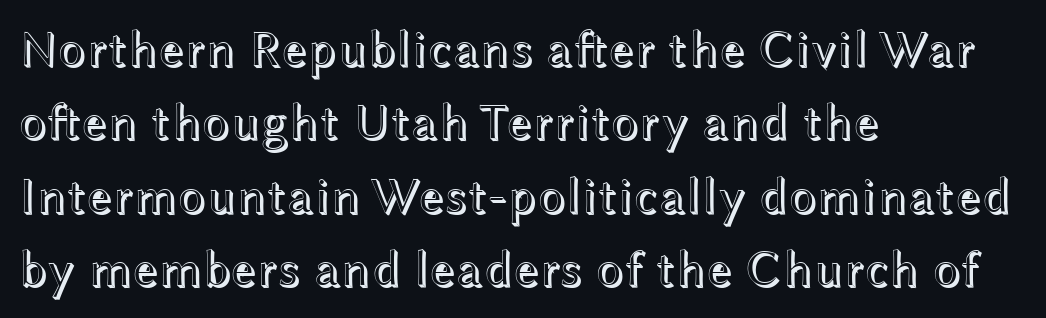
Q: Is the text italic (slanted)? A: No, it is upright.
Q: Is the text underlined? A: No.
Q: How is the paragraph aligned? A: Left-aligned.
Q: Is the spacing between letters normal or unusually wide? A: Normal.
Q: Is the spacing between lines tight, normal or loose? A: Normal.
Q: Width (condensed, normal, or wide)? A: Wide.
Q: x-height? A: Medium.
Q: Monospaced? A: No.
